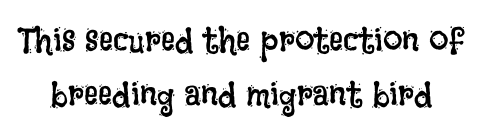
The image shows 35 px regular-weight, condensed type, upright; set normal line spacing (1.53x), normal letter spacing, not underlined; low stroke contrast and a large x-height.
